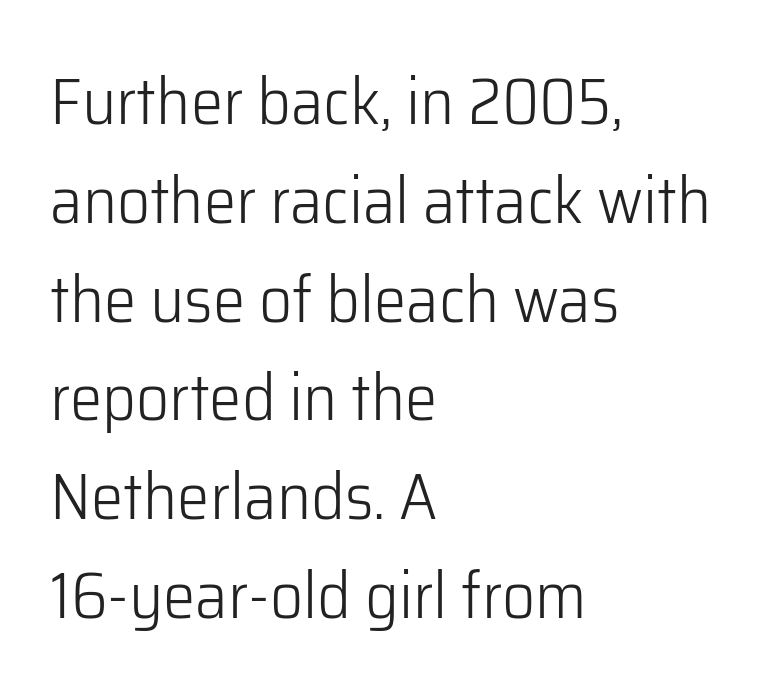
The image shows 65 px light sans-serif type, upright; set left-aligned, normal line spacing (1.52x), normal letter spacing, not underlined; low stroke contrast and a medium x-height.
